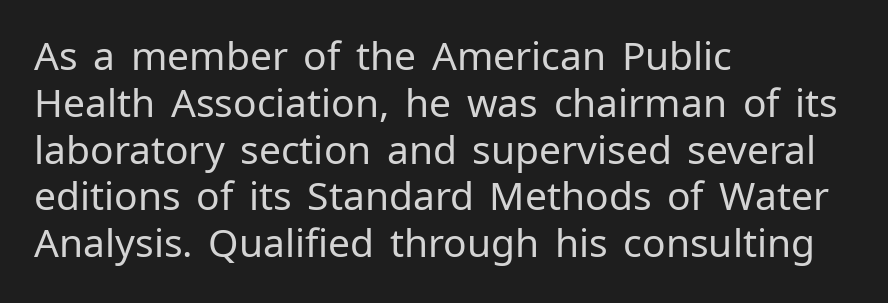
{"serif": "no", "italic": "no", "bold": "no", "weight": "regular", "width": "normal", "stroke_contrast": "low", "x_height": "medium", "monospaced": "no", "underline": "no", "align": "left", "line_spacing_ratio": 1.2, "letter_spacing": "normal", "letter_spacing_em": 0.0, "glyph_px": 39}
